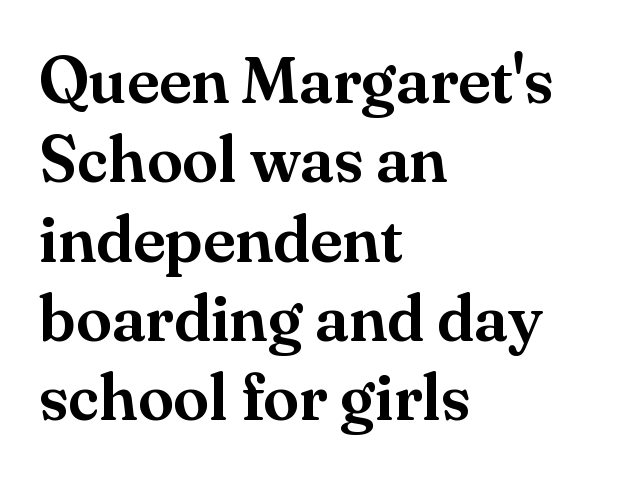
The image shows 65 px serif type, upright; set left-aligned, line spacing 1.22x, normal letter spacing, not underlined; medium stroke contrast and a small x-height.
